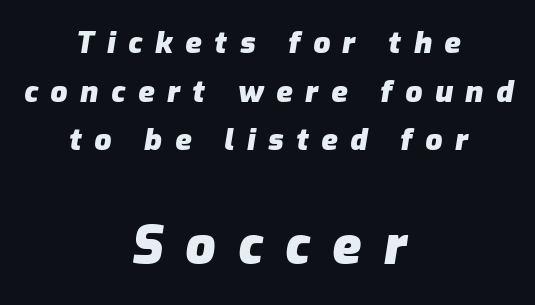
The image shows 53 px heavy type, italic (leaning right); set centered, normal line spacing (1.62x), unusually wide letter spacing (+0.42 em), not underlined; the second (bottom) block is 1.77x larger; low stroke contrast and a medium x-height.
